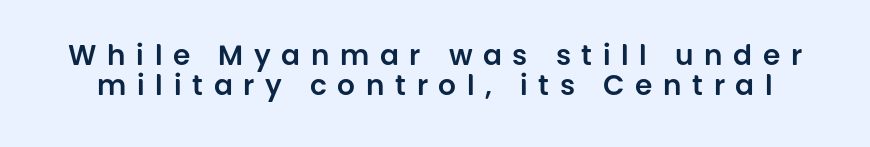
Letters rest on an invisible, unmarked baseline. A typesetter would call this proportional, since set widths differ per character. A typesetter would label this face a sans. Letter spacing: wide. You can tell it's not italic because the verticals are truly vertical.
